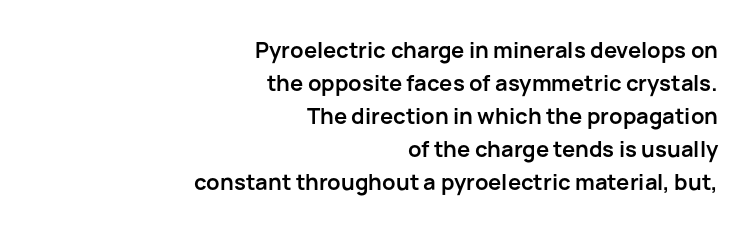
Q: Is the text bold? A: Yes.
Q: Is the text italic (slanted)? A: No, it is upright.
Q: Is the text underlined? A: No.
Q: How is the paragraph aligned? A: Right-aligned.
Q: Is the spacing between letters normal or unusually wide? A: Normal.
Q: Is the spacing between lines tight, normal or loose? A: Normal.
